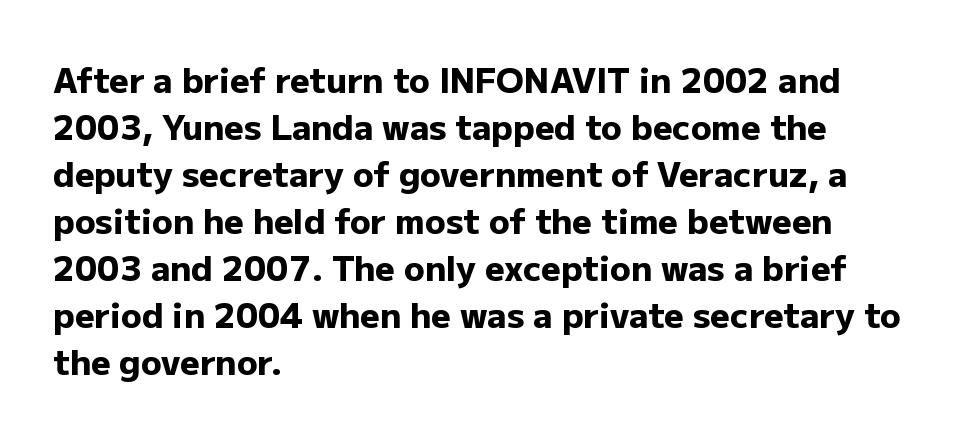
Heavy, bold letterforms. Nothing unusual about the tracking: characters are spaced as the font intends. The passage shown is typeset with a sans-serif family. This block has exactly the height ordinary leading produces. Horizontally, the lines are justified to the leading edge only. Unmarked baselines from the first word to the last.
